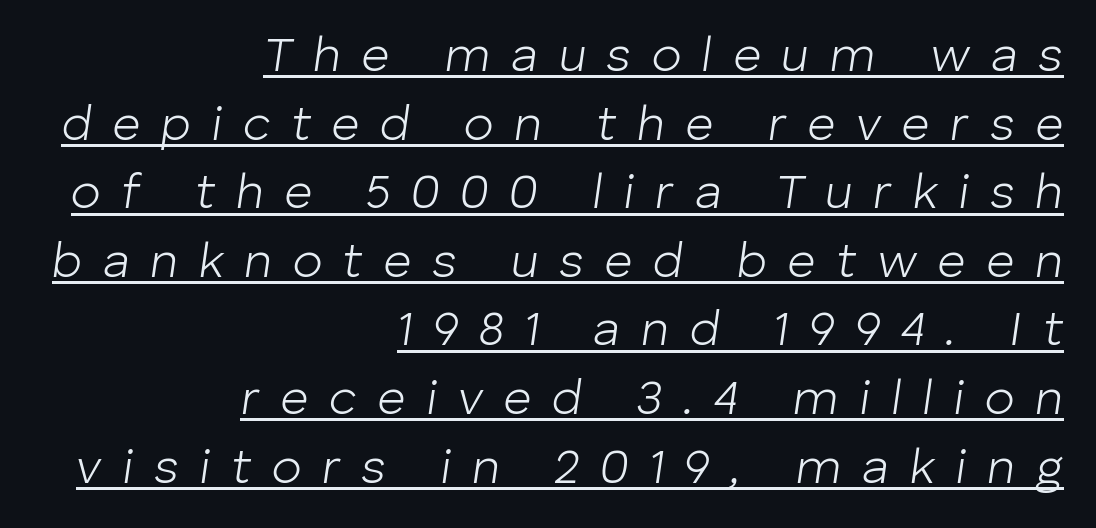
{"italic": "yes", "lean": "right", "slant_degrees": 8, "bold": "no", "weight": "light", "width": "normal", "stroke_contrast": "low", "x_height": "medium", "monospaced": "no", "underline": "yes", "align": "right", "line_spacing": "normal", "line_spacing_ratio": 1.4, "letter_spacing": "wide", "letter_spacing_em": 0.42, "glyph_px": 49}
